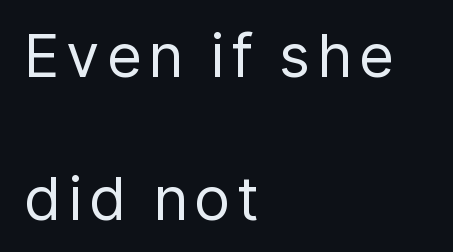
Q: Is the text bold? A: No.
Q: Is the text italic (slanted)? A: No, it is upright.
Q: Is the typeface a serif or a sans-serif typeface? A: Sans-serif.
Q: Is the text underlined? A: No.
Q: How is the paragraph aligned? A: Left-aligned.
Q: Is the spacing between lines tight, normal or loose? A: Loose.
Q: Width (condensed, normal, or wide)? A: Normal.
Q: Stroke contrast? A: Low.
Q: x-height? A: Medium.
Q: Monospaced? A: No.
